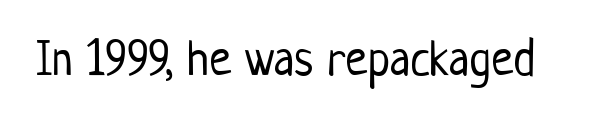
{"serif": "no", "italic": "no", "bold": "no", "weight": "light", "width": "condensed", "stroke_contrast": "low", "x_height": "medium", "monospaced": "no", "underline": "no", "letter_spacing": "normal", "letter_spacing_em": 0.0, "glyph_px": 50}
